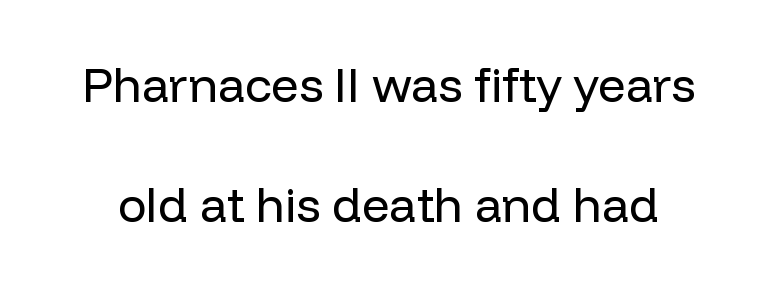
{"serif": "no", "italic": "no", "bold": "no", "weight": "regular", "width": "normal", "stroke_contrast": "low", "x_height": "medium", "monospaced": "no", "underline": "no", "line_spacing": "loose", "line_spacing_ratio": 2.49, "letter_spacing": "normal", "letter_spacing_em": 0.0, "glyph_px": 48}
